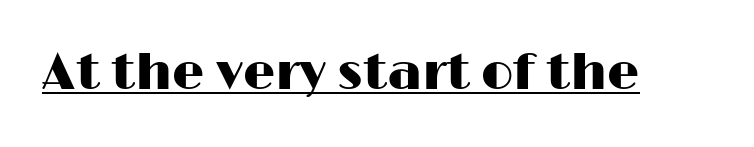
The image shows 51 px wide sans-serif type, upright; set normal letter spacing, underlined; high stroke contrast and a medium x-height.
